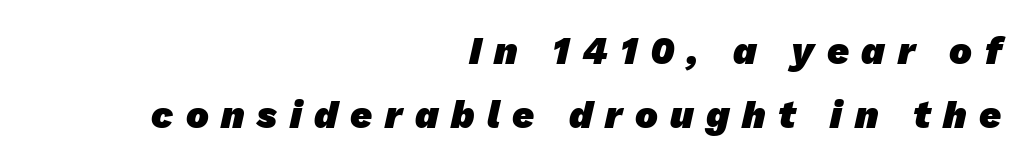
The image shows 38 px heavy sans-serif type; set right-aligned, normal line spacing (1.68x), unusually wide letter spacing (+0.33 em), not underlined; low stroke contrast and a medium x-height.
